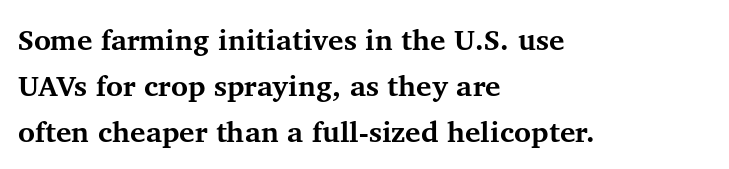
{"serif": "yes", "italic": "no", "bold": "yes", "weight": "bold", "width": "normal", "stroke_contrast": "medium", "x_height": "medium", "monospaced": "no", "underline": "no", "align": "left", "line_spacing": "normal", "line_spacing_ratio": 1.59, "letter_spacing": "normal", "letter_spacing_em": 0.0, "glyph_px": 29}
